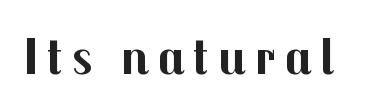
Q: Is the text bold? A: Yes.
Q: Is the text italic (slanted)? A: No, it is upright.
Q: Is the typeface a serif or a sans-serif typeface? A: Sans-serif.
Q: Is the text underlined? A: No.
Q: Width (condensed, normal, or wide)? A: Normal.
Q: Stroke contrast? A: Medium.
Q: x-height? A: Medium.
Q: Monospaced? A: No.
